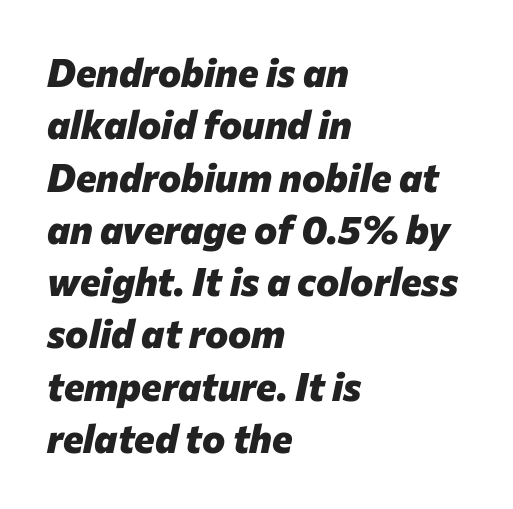
The image shows 39 px heavy type, italic (leaning right); set left-aligned, normal line spacing (1.34x), normal letter spacing, not underlined; low stroke contrast and a medium x-height.
